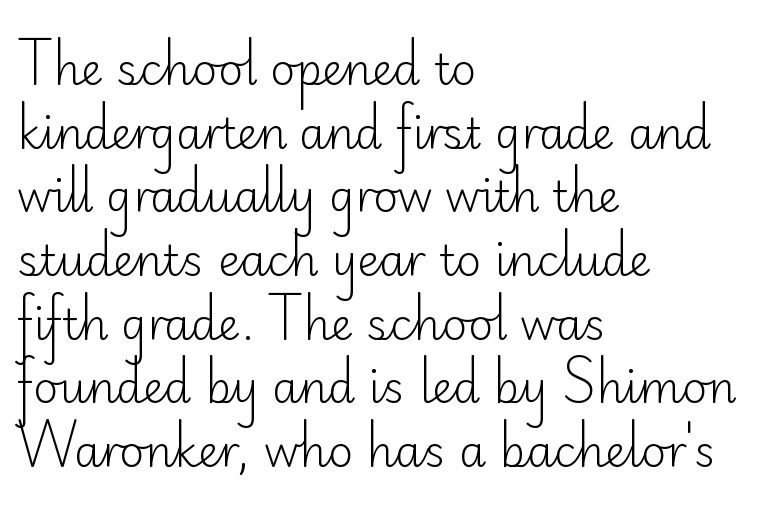
Q: Is the text bold? A: No.
Q: Is the text italic (slanted)? A: No, it is upright.
Q: Is the typeface a serif or a sans-serif typeface? A: Sans-serif.
Q: Is the text underlined? A: No.
Q: How is the paragraph aligned? A: Left-aligned.
Q: Is the spacing between letters normal or unusually wide? A: Normal.
Q: Is the spacing between lines tight, normal or loose? A: Normal.
Q: Width (condensed, normal, or wide)? A: Normal.
Q: Stroke contrast? A: Low.
Q: x-height? A: Small.
Q: Monospaced? A: No.
